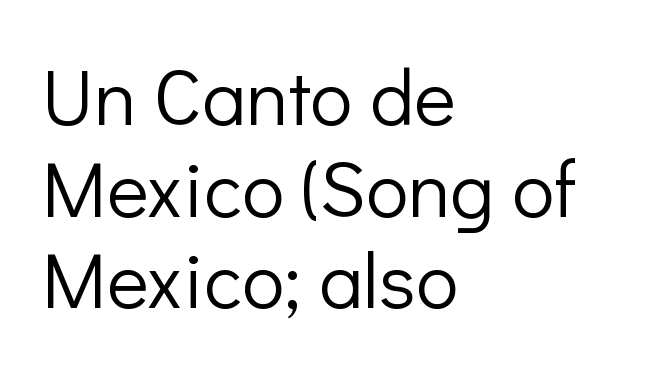
The image shows 79 px light sans-serif type, upright; set left-aligned, line spacing 1.16x, normal letter spacing, not underlined; low stroke contrast and a medium x-height.
